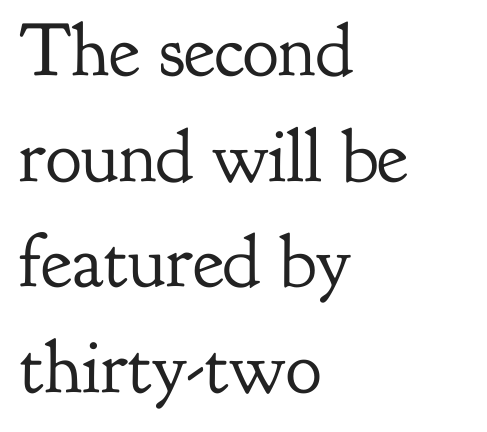
Is the block centered? No — it sits flush against the left margin. Looks like regular typesetting: each glyph gets only the width it needs. This is not heavy type; no bold has been used. Inter-character spacing is left at the font's built-in metrics.
